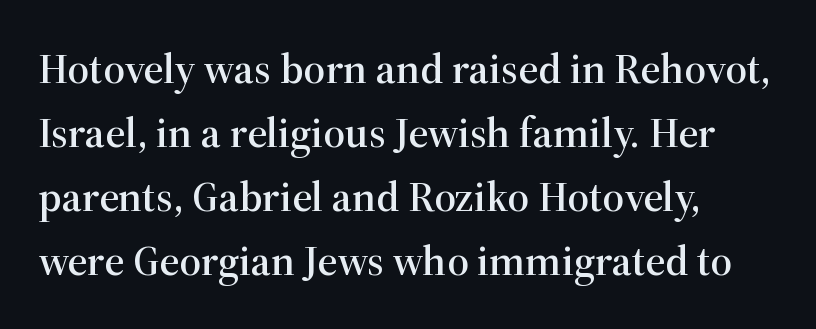
Every character sits straight up, as roman type does. Check the space under the baseline: it is left empty. The designer left line spacing at the default. Note the varied advance widths — an 'i' is clearly narrower than an 'm'. Does the type have serifs? Yes, each stem ends in a small foot. Compared with a centered layout, this one pins lines to the left instead.
